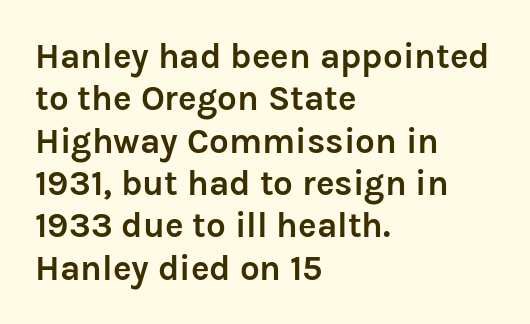
{"serif": "no", "italic": "no", "bold": "yes", "weight": "semibold", "width": "normal", "stroke_contrast": "low", "x_height": "medium", "monospaced": "no", "underline": "no", "align": "left", "line_spacing_ratio": 1.21, "letter_spacing": "normal", "letter_spacing_em": 0.0, "glyph_px": 35}
